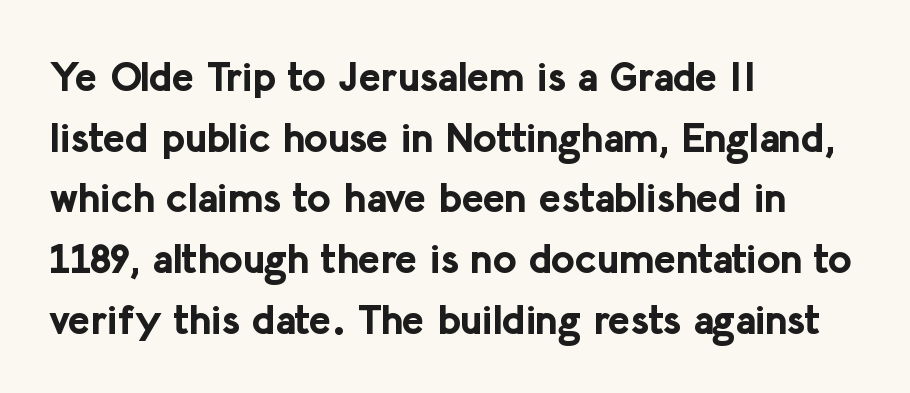
The type sits square on the baseline with zero lean. No word sits above an underline. Caption: multi-line text, flush left, ragged right. Summary of vertical rhythm: regular, with standard interline spacing. The letters advance in unequal steps, a hallmark of proportional type.
